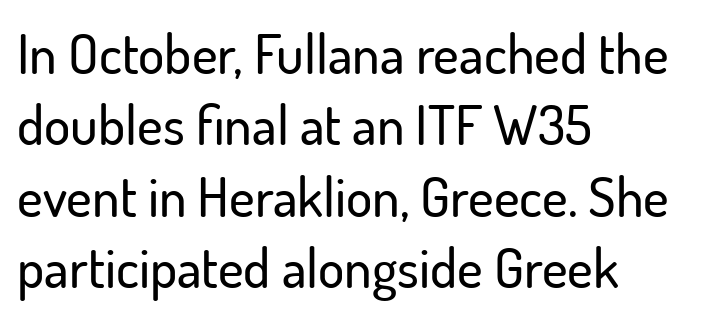
The image shows 55 px sans-serif type, upright; set left-aligned, normal line spacing (1.3x), normal letter spacing, not underlined; low stroke contrast and a small x-height.
